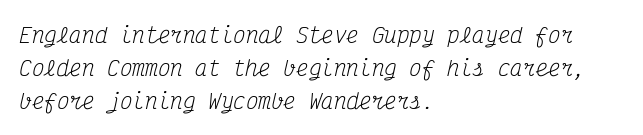
The typeface has the unassuming heft of standard copy or less. Inter-character spacing is left at the font's built-in metrics. Decoration check: the copy has no underline. Compared with a centered layout, this one pins lines to the left instead.
